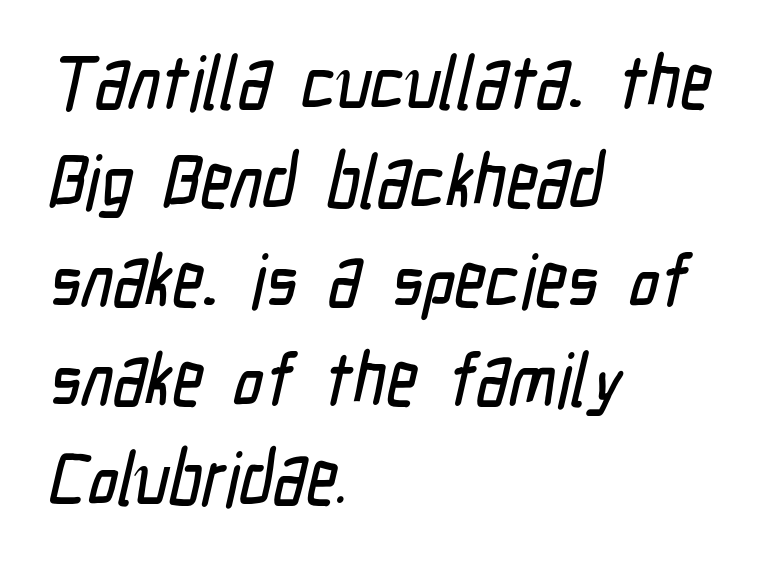
Q: Is the typeface a serif or a sans-serif typeface? A: Sans-serif.
Q: Is the text underlined? A: No.
Q: How is the paragraph aligned? A: Left-aligned.
Q: Is the spacing between letters normal or unusually wide? A: Normal.
Q: Is the spacing between lines tight, normal or loose? A: Normal.
Q: Width (condensed, normal, or wide)? A: Condensed.
Q: Stroke contrast? A: Low.
Q: x-height? A: Medium.
Q: Monospaced? A: No.
